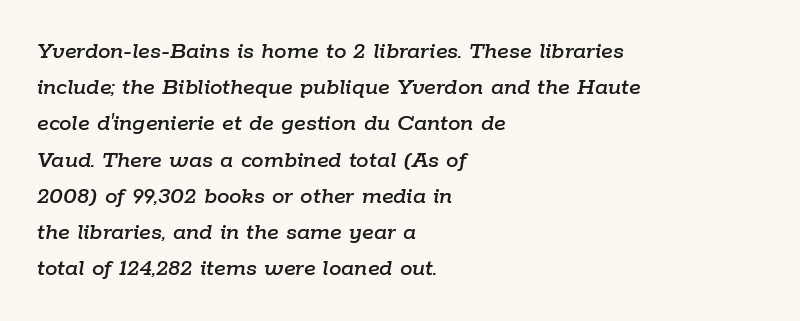
{"italic": "yes", "lean": "right", "slant_degrees": 9, "underline": "no", "align": "left", "line_spacing": "normal", "line_spacing_ratio": 1.45, "letter_spacing": "normal", "letter_spacing_em": 0.0, "glyph_px": 25}
